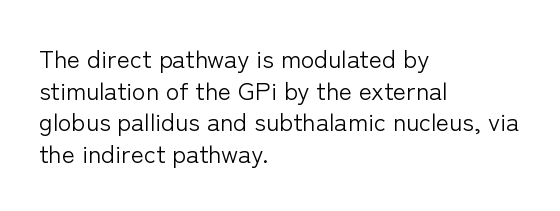
{"italic": "no", "bold": "no", "underline": "no", "align": "left", "line_spacing": "normal", "line_spacing_ratio": 1.27, "letter_spacing": "normal", "letter_spacing_em": 0.0, "glyph_px": 25}
